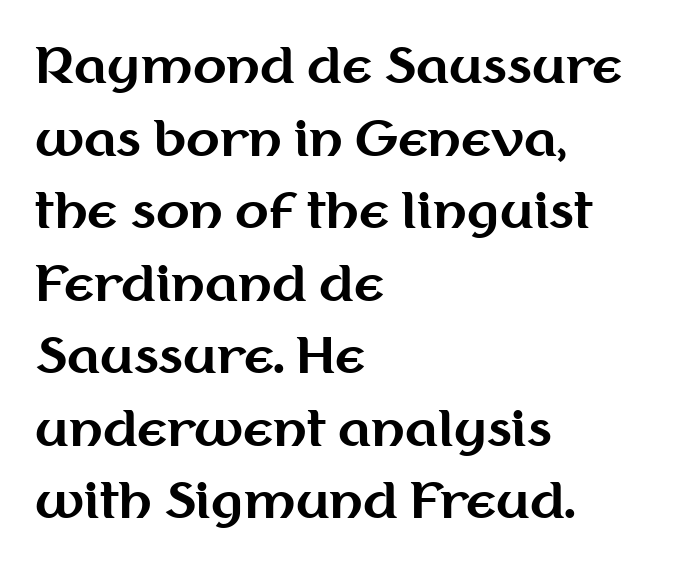
{"serif": "no", "italic": "no", "bold": "yes", "weight": "bold", "width": "normal", "stroke_contrast": "medium", "x_height": "medium", "monospaced": "no", "underline": "no", "align": "left", "line_spacing": "normal", "line_spacing_ratio": 1.48, "letter_spacing": "normal", "letter_spacing_em": 0.0, "glyph_px": 49}
